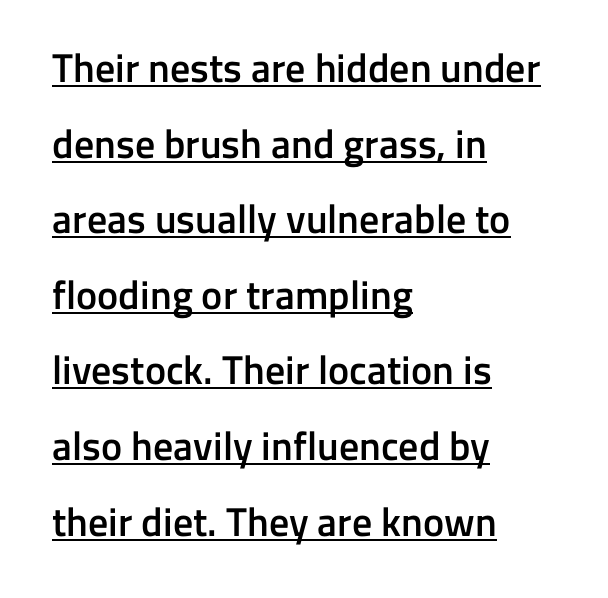
{"serif": "no", "italic": "no", "bold": "semi", "weight": "semibold", "width": "normal", "stroke_contrast": "low", "x_height": "medium", "monospaced": "no", "underline": "yes", "align": "left", "line_spacing_ratio": 1.89, "letter_spacing": "normal", "letter_spacing_em": 0.0, "glyph_px": 40}
